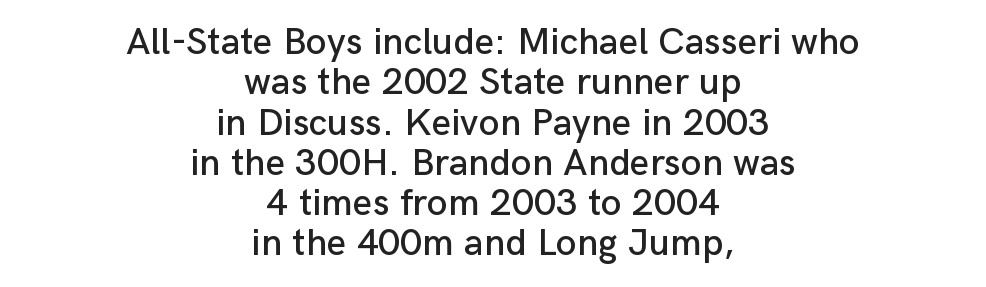
Q: Is the text italic (slanted)? A: No, it is upright.
Q: Is the typeface a serif or a sans-serif typeface? A: Sans-serif.
Q: Is the text underlined? A: No.
Q: How is the paragraph aligned? A: Centered.
Q: Is the spacing between letters normal or unusually wide? A: Normal.
Q: Is the spacing between lines tight, normal or loose? A: Tight.
Q: Width (condensed, normal, or wide)? A: Normal.
Q: Stroke contrast? A: Low.
Q: x-height? A: Medium.
Q: Monospaced? A: No.
